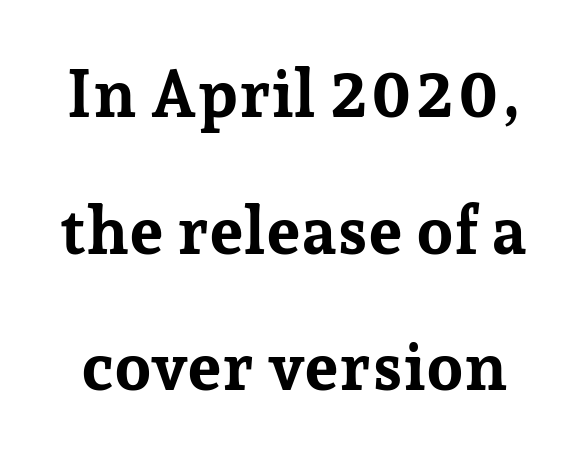
{"serif": "yes", "italic": "no", "bold": "yes", "weight": "bold", "width": "normal", "stroke_contrast": "low", "x_height": "medium", "monospaced": "no", "underline": "no", "line_spacing": "loose", "line_spacing_ratio": 2.07, "letter_spacing": "normal", "letter_spacing_em": 0.0, "glyph_px": 66}
